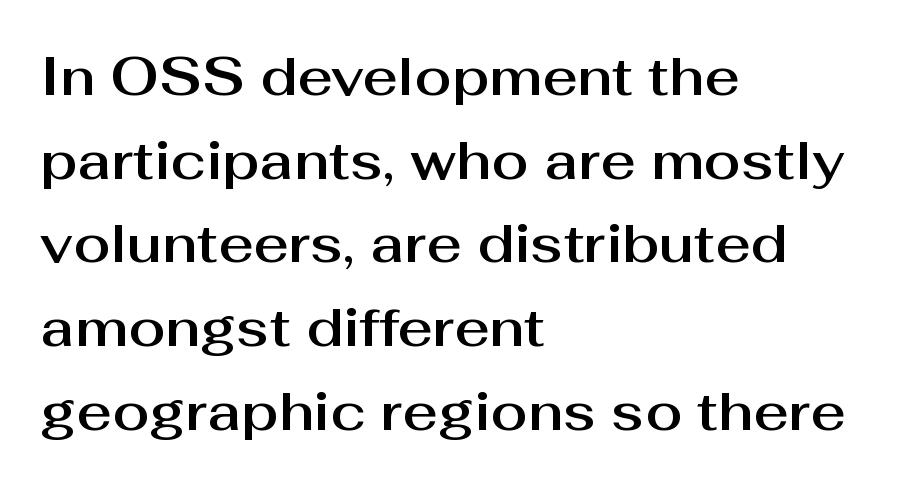
{"serif": "no", "italic": "no", "width": "normal", "stroke_contrast": "medium", "x_height": "medium", "monospaced": "no", "underline": "no", "align": "left", "line_spacing": "normal", "line_spacing_ratio": 1.55, "letter_spacing": "normal", "letter_spacing_em": 0.0, "glyph_px": 54}
